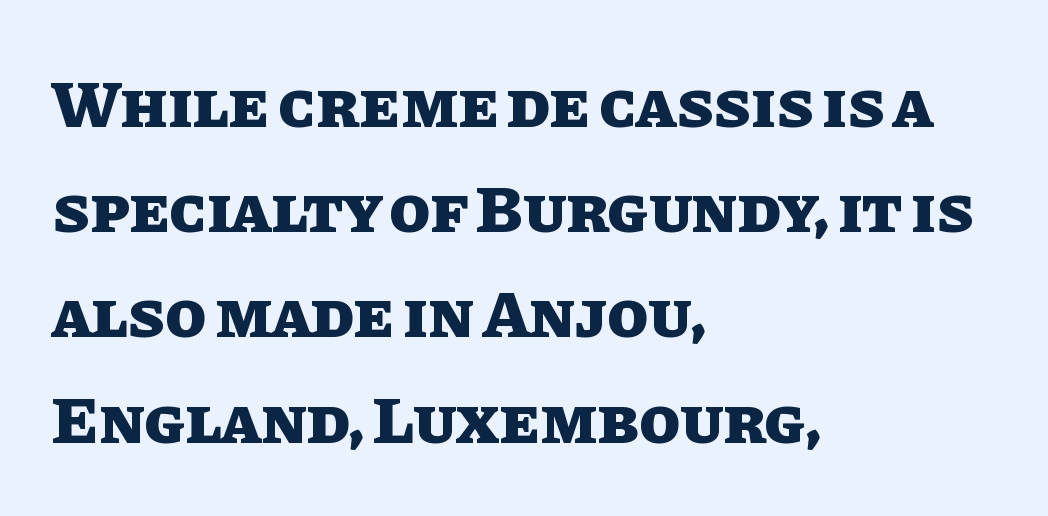
One glance says typical: line gaps are just what's usual. Horizontally, the lines are justified to the leading edge only. The tracking reads as untouched default to a designer's eye. The sample has been set heavy, in full bold. Note the varied advance widths — an 'i' is clearly narrower than an 'm'. Quick note: not italic, upright.
